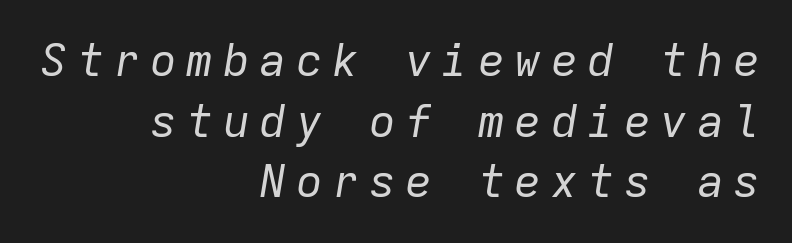
{"italic": "yes", "lean": "right", "slant_degrees": 9, "bold": "no", "weight": "regular", "width": "normal", "stroke_contrast": "low", "x_height": "medium", "monospaced": "yes", "underline": "no", "align": "right", "line_spacing": "normal", "line_spacing_ratio": 1.35, "letter_spacing": "wide", "letter_spacing_em": 0.21, "glyph_px": 45}
